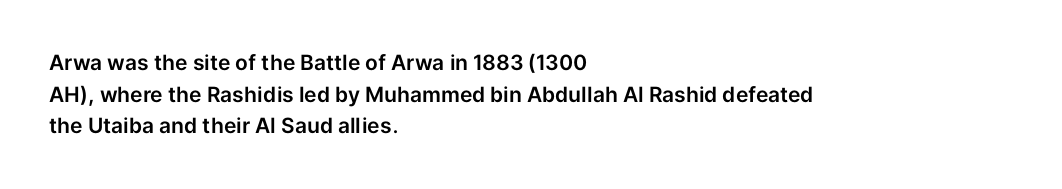
Q: Is the text italic (slanted)? A: No, it is upright.
Q: Is the text underlined? A: No.
Q: How is the paragraph aligned? A: Left-aligned.
Q: Is the spacing between letters normal or unusually wide? A: Normal.
Q: Is the spacing between lines tight, normal or loose? A: Normal.
